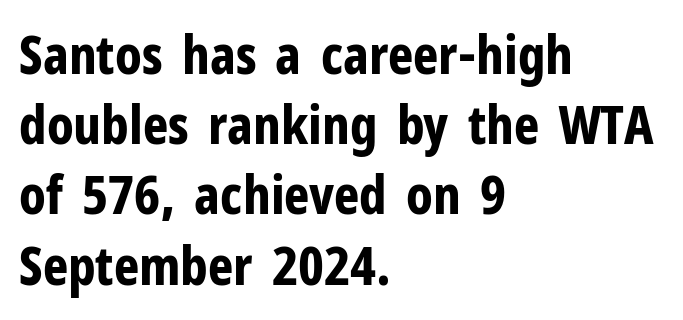
Q: Is the text bold? A: Yes.
Q: Is the text italic (slanted)? A: No, it is upright.
Q: Is the typeface a serif or a sans-serif typeface? A: Sans-serif.
Q: Is the text underlined? A: No.
Q: How is the paragraph aligned? A: Left-aligned.
Q: Is the spacing between letters normal or unusually wide? A: Normal.
Q: Is the spacing between lines tight, normal or loose? A: Normal.
Q: Width (condensed, normal, or wide)? A: Condensed.
Q: Stroke contrast? A: Low.
Q: x-height? A: Medium.
Q: Monospaced? A: No.
